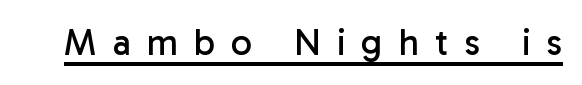
The specimen includes a rule beneath the text block's lines. The characters display no serif detailing; their extremities are plain. Summary of weight: not heavy and not bold. How are the letters spaced? Widely, with obvious added tracking.
